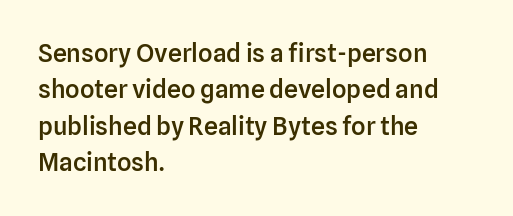
The image shows 25 px text type, upright; set left-aligned, normal line spacing (1.46x), normal letter spacing, not underlined.
